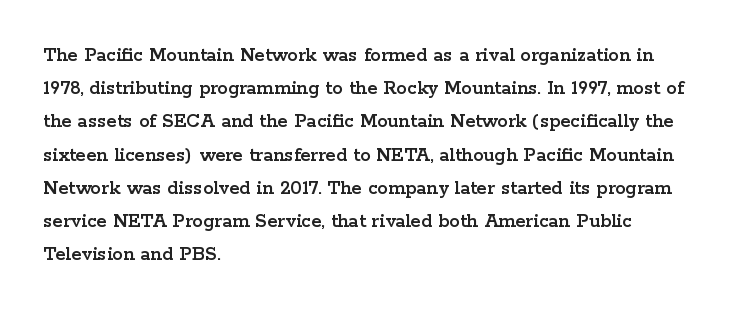
{"italic": "no", "underline": "no", "align": "left", "line_spacing": "normal", "line_spacing_ratio": 1.58, "letter_spacing": "normal", "letter_spacing_em": 0.0, "glyph_px": 21}
